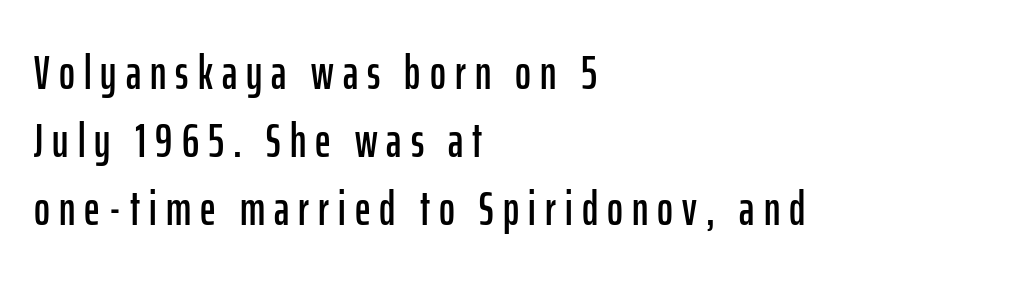
The typography opts for an upright posture over an oblique one. Varying glyph widths throughout — classic text-font behaviour. Interline gaps are of average width in this sample. Unlike a traditional serif, this face leaves its strokes unadorned.
